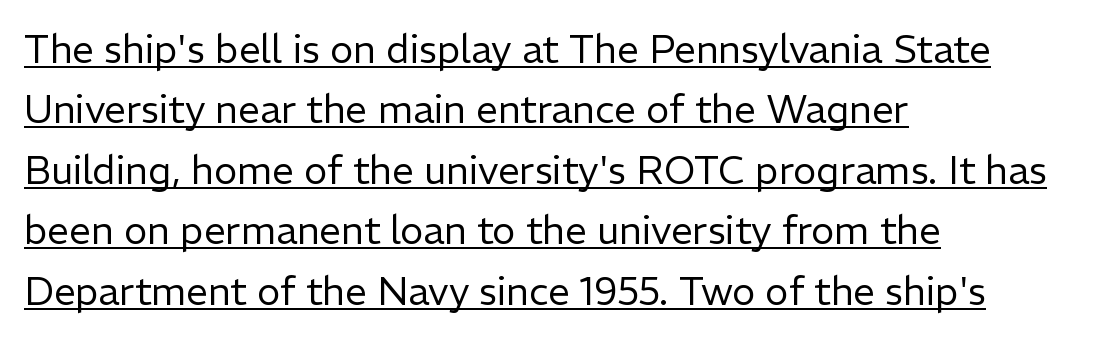
The image shows 39 px regular-weight sans-serif type, upright; set left-aligned, normal line spacing (1.55x), normal letter spacing, underlined; low stroke contrast and a medium x-height.
